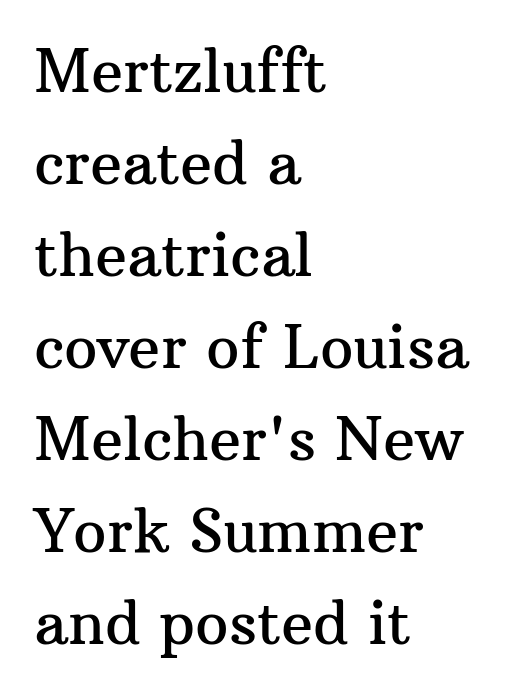
Q: Is the text italic (slanted)? A: No, it is upright.
Q: Is the typeface a serif or a sans-serif typeface? A: Serif.
Q: Is the text underlined? A: No.
Q: How is the paragraph aligned? A: Left-aligned.
Q: Is the spacing between letters normal or unusually wide? A: Normal.
Q: Is the spacing between lines tight, normal or loose? A: Normal.
Q: Width (condensed, normal, or wide)? A: Normal.
Q: Stroke contrast? A: Medium.
Q: x-height? A: Medium.
Q: Monospaced? A: No.
